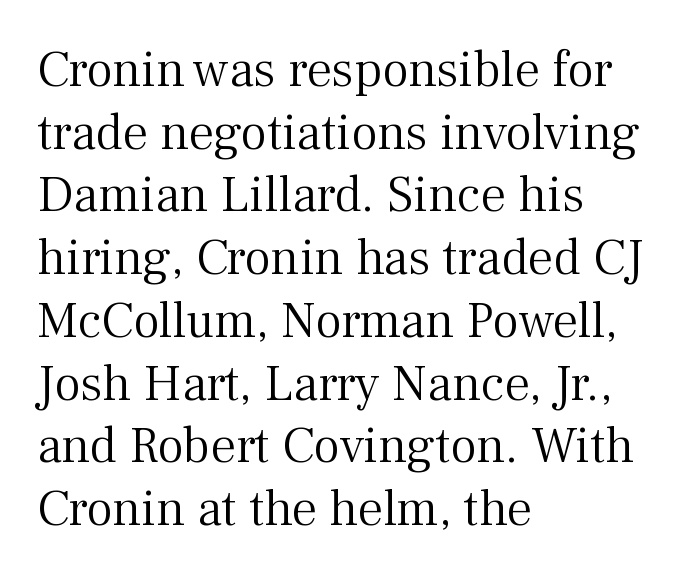
The font family rendered here belongs to the serif group. A light-to-regular cut is what we see here. Compared with a centered layout, this one pins lines to the left instead. The passage shown is typed in a proportional face where columns would drift. This sample uses plain, unmodified letter spacing. In terms of posture, this sample is upright.
